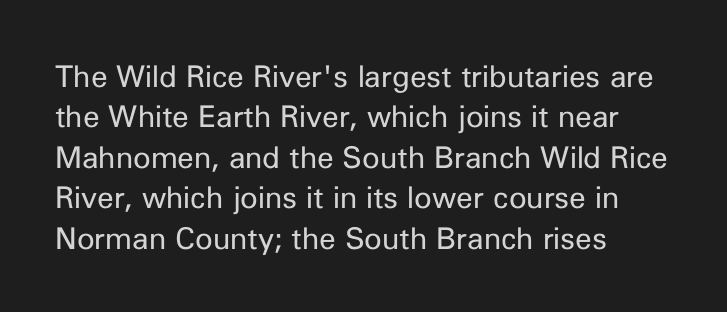
{"serif": "no", "italic": "no", "bold": "no", "weight": "regular", "width": "normal", "stroke_contrast": "low", "x_height": "medium", "monospaced": "no", "underline": "no", "align": "left", "line_spacing": "normal", "line_spacing_ratio": 1.35, "letter_spacing": "normal", "letter_spacing_em": 0.0, "glyph_px": 30}
